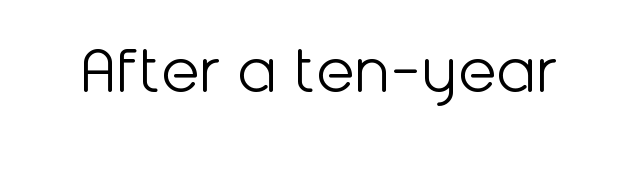
{"serif": "no", "italic": "no", "bold": "no", "weight": "light", "width": "normal", "stroke_contrast": "low", "x_height": "medium", "monospaced": "no", "underline": "no", "letter_spacing": "normal", "letter_spacing_em": 0.0, "glyph_px": 71}
